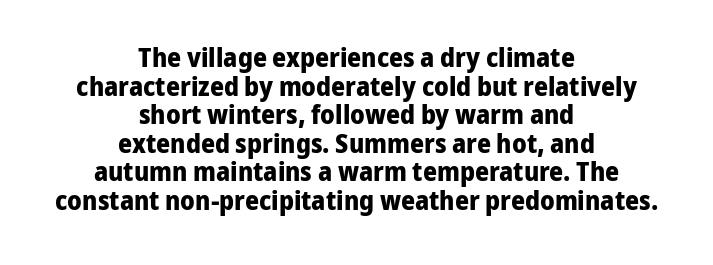
Q: Is the text bold? A: Yes.
Q: Is the text italic (slanted)? A: No, it is upright.
Q: Is the text underlined? A: No.
Q: How is the paragraph aligned? A: Centered.
Q: Is the spacing between letters normal or unusually wide? A: Normal.
Q: Is the spacing between lines tight, normal or loose? A: Tight.
